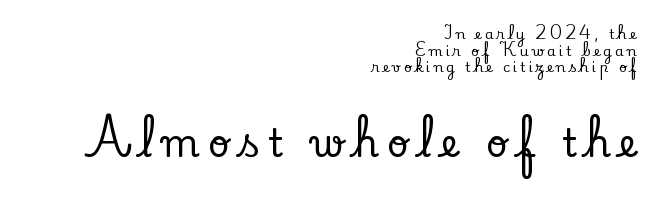
The image shows 38 px serif type, upright; set right-aligned, line spacing 1.19x, unusually wide letter spacing (+0.22 em), not underlined; the second (bottom) block is 2.71x larger; low stroke contrast and a small x-height.
